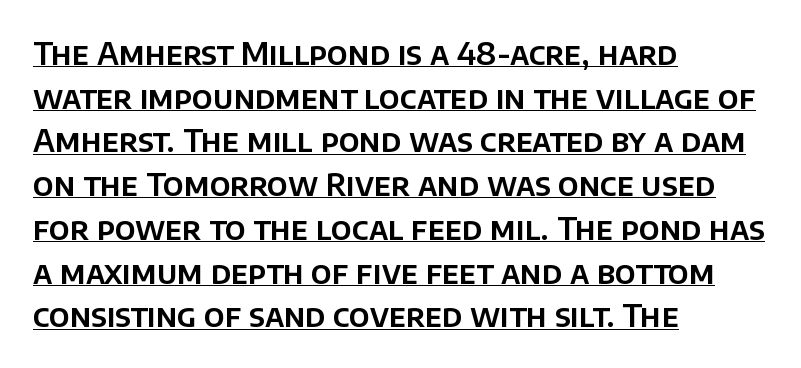
The image shows 31 px sans-serif type, upright; set left-aligned, normal line spacing (1.41x), normal letter spacing, underlined; low stroke contrast and a large x-height.
